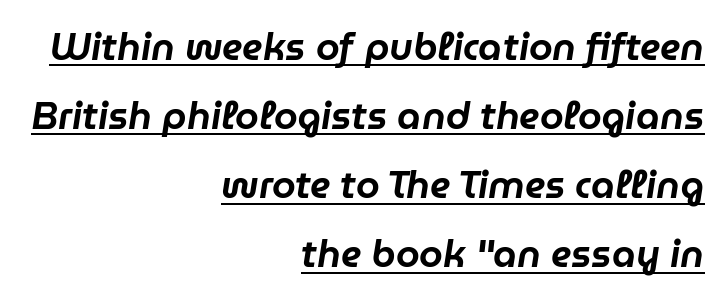
The axis of the letterforms is tilted away from vertical. Character widths vary here, with narrow letters taking less room than wide ones. Visually the block forms a straight wall on the right and a jagged coastline on the left. Short note: letters normally spaced.
